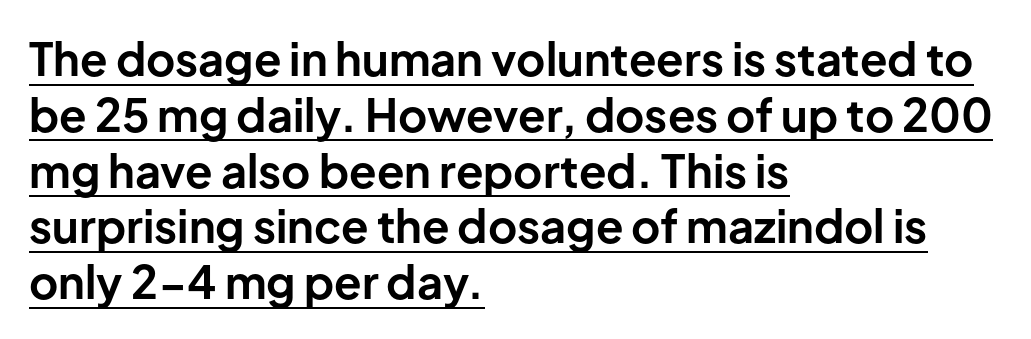
The image shows 45 px bold sans-serif type, upright; set left-aligned, line spacing 1.24x, normal letter spacing, underlined; low stroke contrast and a medium x-height.
